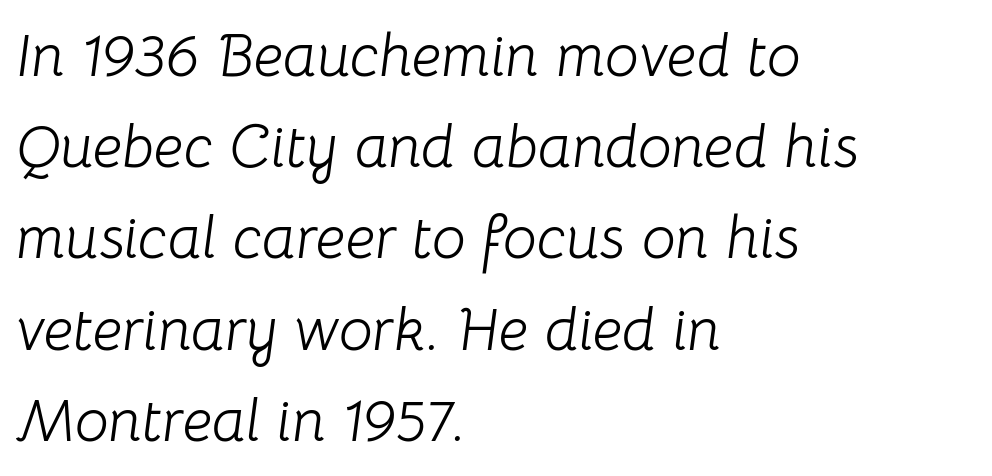
Q: Is the text bold? A: No.
Q: Is the text italic (slanted)? A: Yes, it leans right by about 8 degrees.
Q: Is the text underlined? A: No.
Q: How is the paragraph aligned? A: Left-aligned.
Q: Is the spacing between letters normal or unusually wide? A: Normal.
Q: Is the spacing between lines tight, normal or loose? A: Normal.
Q: Width (condensed, normal, or wide)? A: Normal.
Q: Stroke contrast? A: Low.
Q: x-height? A: Medium.
Q: Monospaced? A: No.
